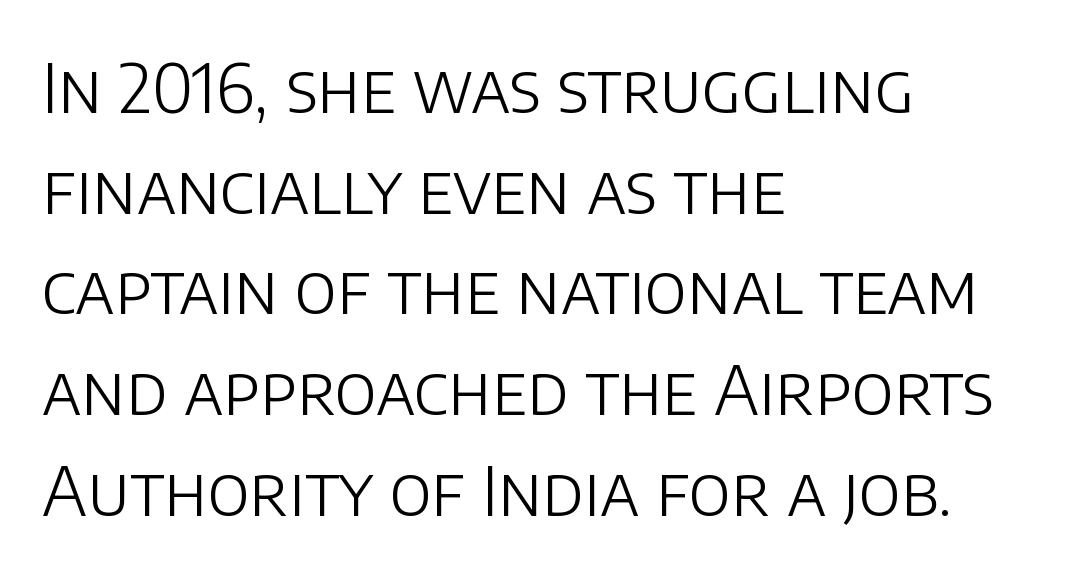
{"serif": "no", "italic": "no", "bold": "no", "weight": "light", "width": "normal", "stroke_contrast": "low", "x_height": "large", "monospaced": "no", "underline": "no", "align": "left", "line_spacing": "normal", "line_spacing_ratio": 1.48, "letter_spacing": "normal", "letter_spacing_em": 0.0, "glyph_px": 68}
